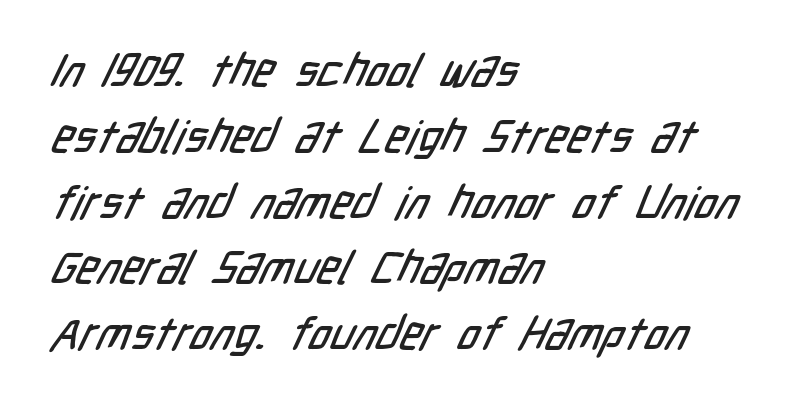
{"serif": "no", "width": "condensed", "stroke_contrast": "low", "x_height": "medium", "monospaced": "no", "underline": "no", "align": "left", "line_spacing": "normal", "line_spacing_ratio": 1.43, "letter_spacing": "normal", "letter_spacing_em": 0.0, "glyph_px": 46}
